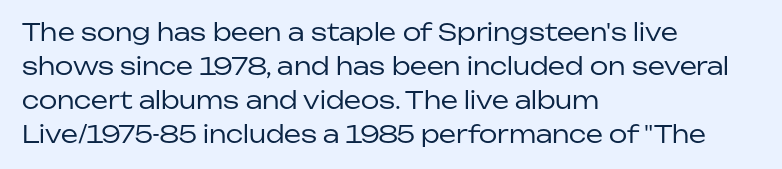
{"italic": "no", "bold": "no", "underline": "no", "align": "left", "line_spacing": "normal", "line_spacing_ratio": 1.41, "letter_spacing": "normal", "letter_spacing_em": 0.0, "glyph_px": 24}
